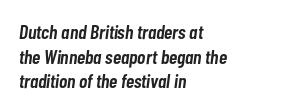
{"italic": "yes", "lean": "right", "slant_degrees": 7, "bold": "semi", "underline": "no", "align": "left", "line_spacing_ratio": 1.23, "letter_spacing": "normal", "letter_spacing_em": 0.0, "glyph_px": 20}
